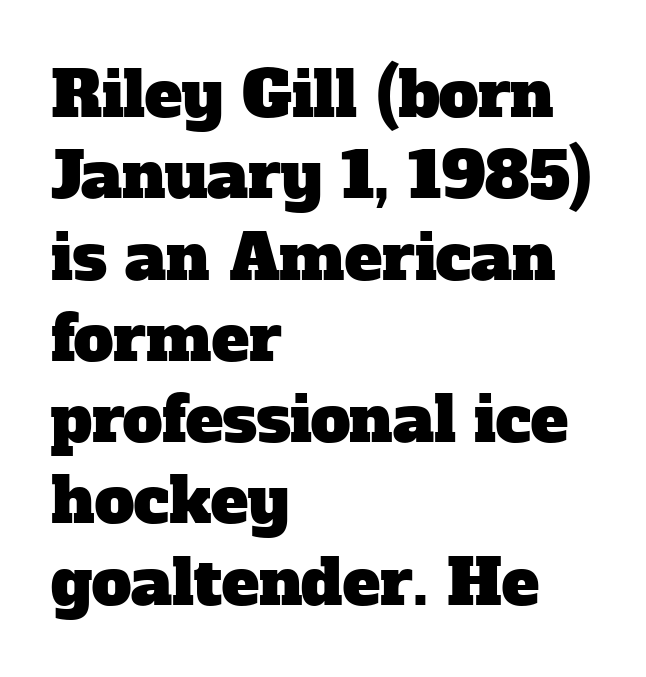
The image shows 63 px serif type; set left-aligned, normal line spacing (1.29x), normal letter spacing, not underlined; low stroke contrast and a medium x-height.
